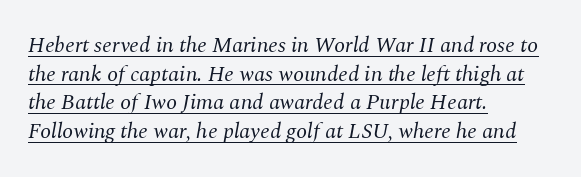
The image shows 22 px text type, italic (leaning right); set left-aligned, normal line spacing (1.3x), normal letter spacing, underlined.
